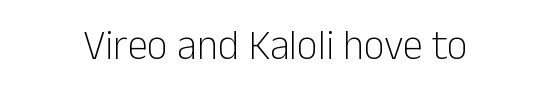
The image shows 41 px light sans-serif type, upright; set normal letter spacing, not underlined; low stroke contrast and a medium x-height.
